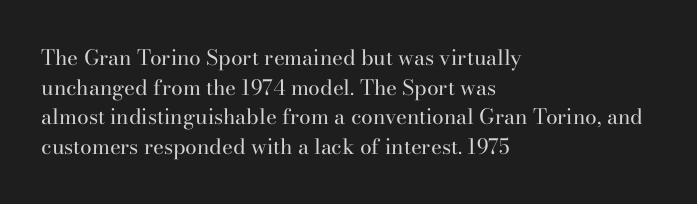
{"italic": "no", "bold": "no", "underline": "no", "align": "left", "line_spacing": "normal", "line_spacing_ratio": 1.41, "letter_spacing": "normal", "letter_spacing_em": 0.0, "glyph_px": 21}
